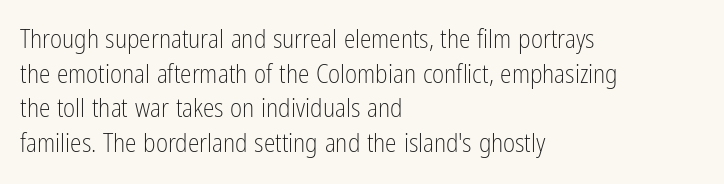
The image shows 26 px text type, upright; set left-aligned, normal line spacing (1.33x), normal letter spacing, not underlined.
